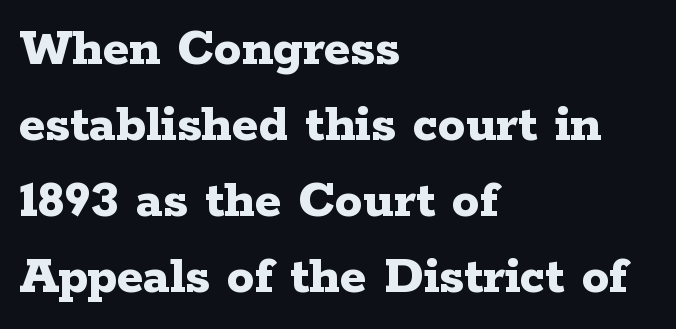
Do the characters align in a grid? No, the font is proportional. Yep, those are serifs on the letters. These lines sit exactly where default settings would place them. Here the glyphs are tracked normally, forming tight word shapes. Posture: straight, roman, zero tilt. Layout note: lines flush left.
